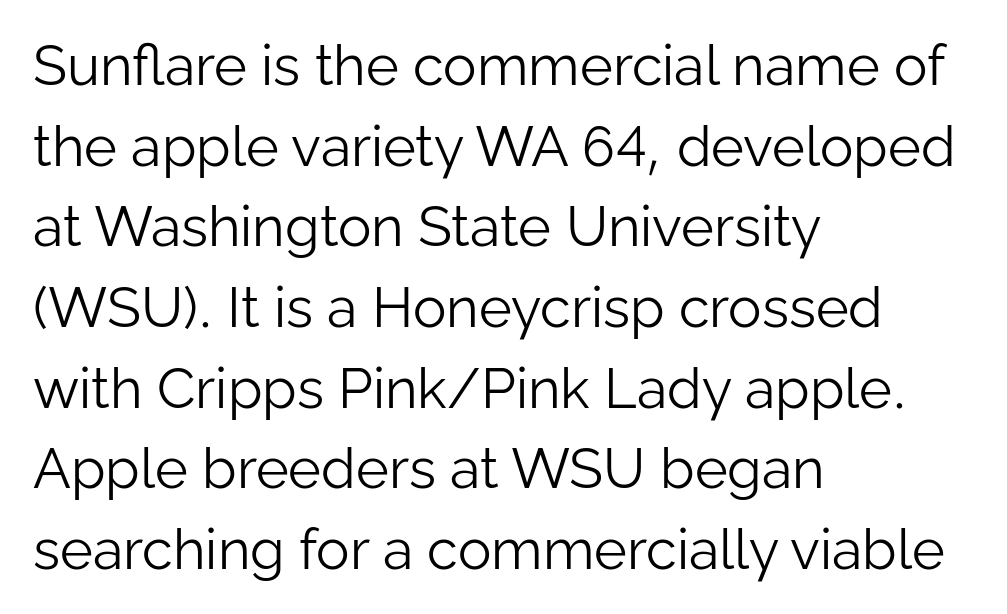
Q: Is the text bold? A: No.
Q: Is the text italic (slanted)? A: No, it is upright.
Q: Is the typeface a serif or a sans-serif typeface? A: Sans-serif.
Q: Is the text underlined? A: No.
Q: How is the paragraph aligned? A: Left-aligned.
Q: Is the spacing between letters normal or unusually wide? A: Normal.
Q: Is the spacing between lines tight, normal or loose? A: Normal.
Q: Width (condensed, normal, or wide)? A: Normal.
Q: Stroke contrast? A: Low.
Q: x-height? A: Medium.
Q: Monospaced? A: No.
